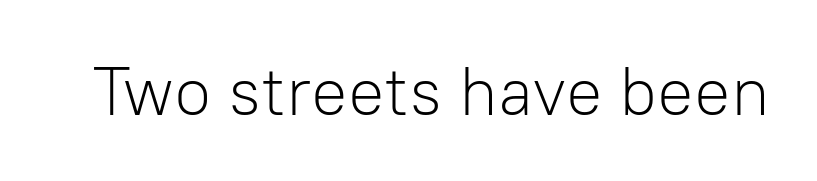
{"serif": "no", "italic": "no", "bold": "no", "weight": "light", "width": "normal", "stroke_contrast": "low", "x_height": "medium", "monospaced": "no", "underline": "no", "letter_spacing": "normal", "letter_spacing_em": 0.0, "glyph_px": 68}
